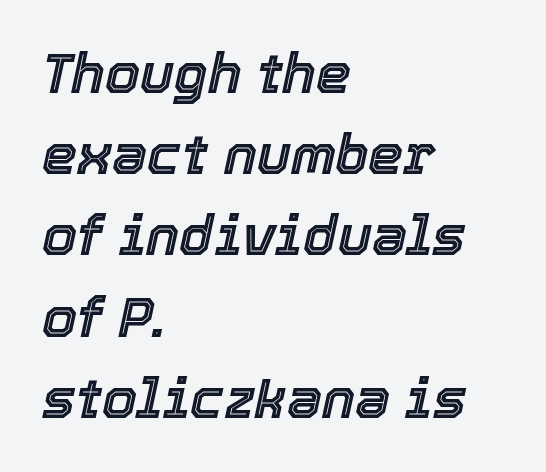
{"italic": "yes", "lean": "right", "slant_degrees": 12, "width": "normal", "x_height": "medium", "monospaced": "no", "underline": "no", "align": "left", "line_spacing": "normal", "line_spacing_ratio": 1.45, "letter_spacing": "normal", "letter_spacing_em": 0.0, "glyph_px": 56}
